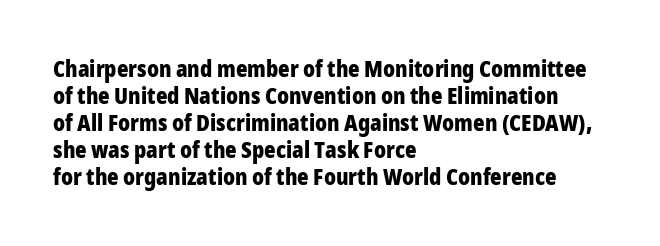
The image shows 22 px bold type, upright; set left-aligned, line spacing 1.23x, normal letter spacing, not underlined.
